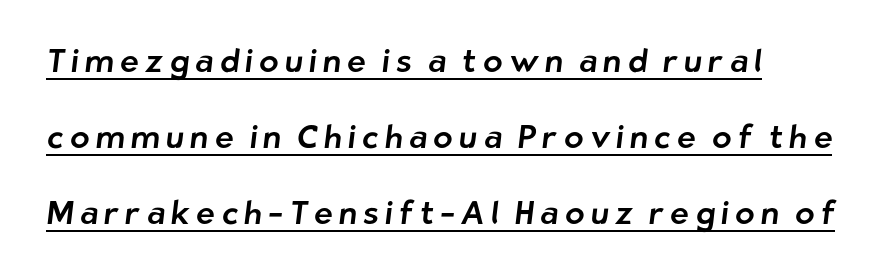
Q: Is the typeface a serif or a sans-serif typeface? A: Sans-serif.
Q: Is the text underlined? A: Yes.
Q: Is the spacing between lines tight, normal or loose? A: Loose.
Q: Width (condensed, normal, or wide)? A: Normal.
Q: Stroke contrast? A: Low.
Q: x-height? A: Medium.
Q: Monospaced? A: No.
